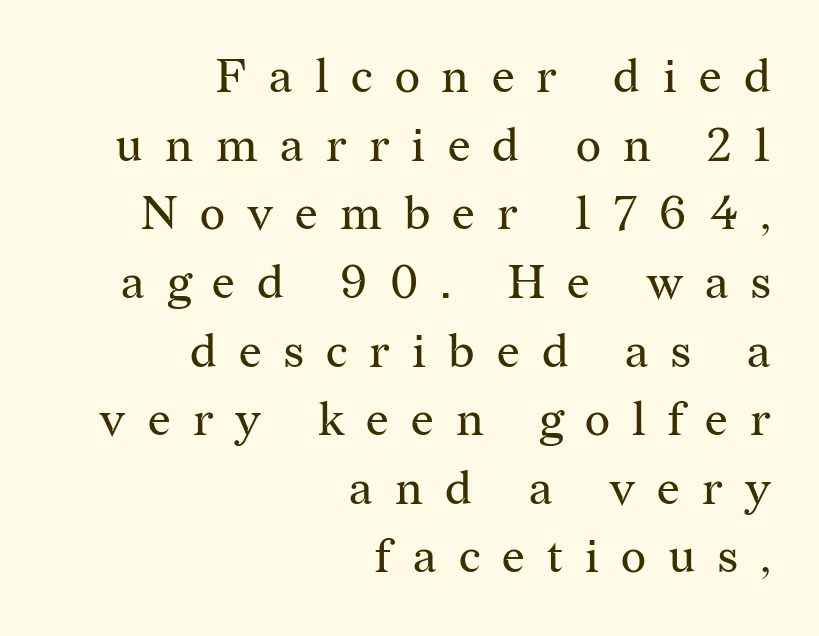
Q: Is the text bold? A: No.
Q: Is the text italic (slanted)? A: No, it is upright.
Q: Is the typeface a serif or a sans-serif typeface? A: Serif.
Q: Is the text underlined? A: No.
Q: How is the paragraph aligned? A: Right-aligned.
Q: Is the spacing between letters normal or unusually wide? A: Unusually wide.
Q: Is the spacing between lines tight, normal or loose? A: Normal.
Q: Width (condensed, normal, or wide)? A: Normal.
Q: Stroke contrast? A: Medium.
Q: x-height? A: Medium.
Q: Monospaced? A: No.
